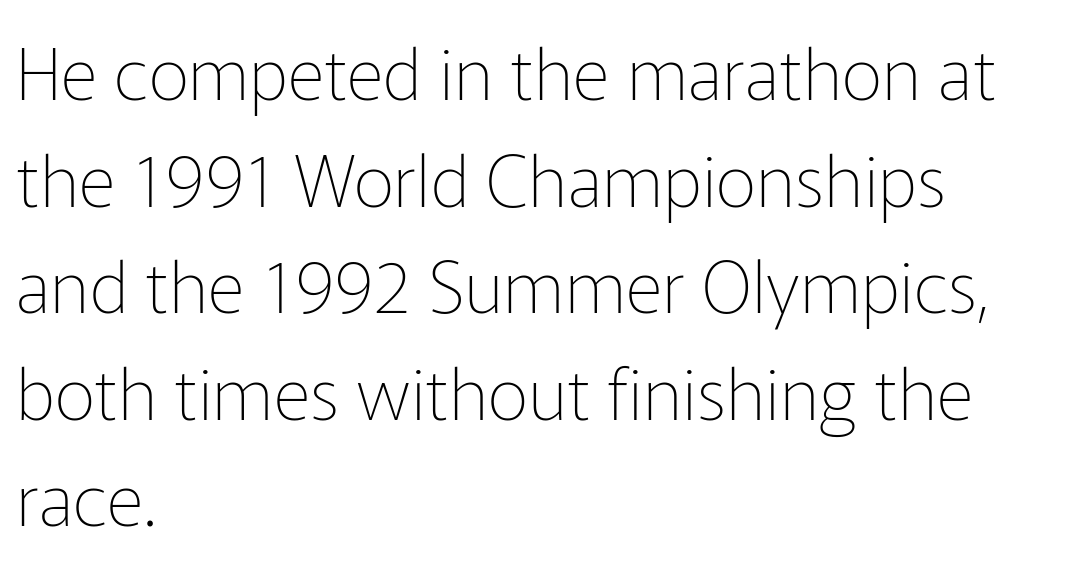
The image shows 72 px thin sans-serif type, upright; set left-aligned, normal line spacing (1.48x), normal letter spacing, not underlined; low stroke contrast and a medium x-height.
